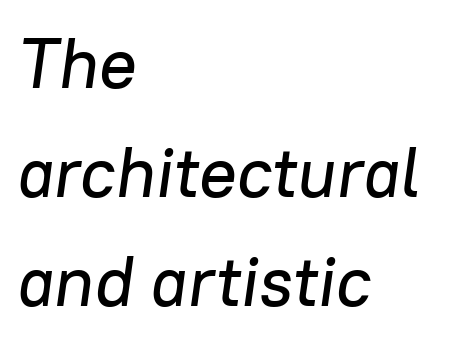
Q: Is the text italic (slanted)? A: Yes, it leans right by about 8 degrees.
Q: Is the text underlined? A: No.
Q: How is the paragraph aligned? A: Left-aligned.
Q: Is the spacing between letters normal or unusually wide? A: Normal.
Q: Is the spacing between lines tight, normal or loose? A: Normal.
Q: Width (condensed, normal, or wide)? A: Normal.
Q: Stroke contrast? A: Low.
Q: x-height? A: Medium.
Q: Monospaced? A: No.
